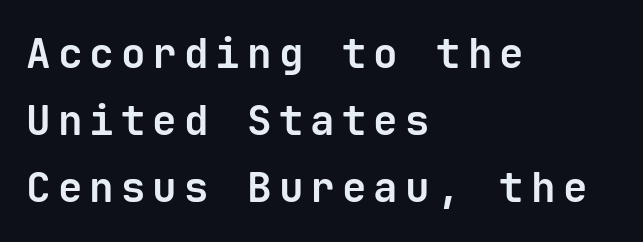
{"serif": "no", "italic": "no", "bold": "yes", "weight": "bold", "width": "normal", "stroke_contrast": "low", "x_height": "medium", "monospaced": "yes", "underline": "no", "align": "left", "line_spacing": "normal", "line_spacing_ratio": 1.64, "glyph_px": 41}
